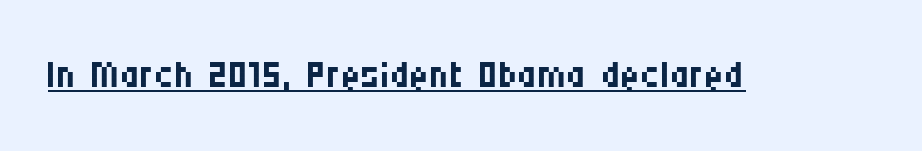
Q: Is the text bold? A: No.
Q: Is the text italic (slanted)? A: No, it is upright.
Q: Is the typeface a serif or a sans-serif typeface? A: Sans-serif.
Q: Is the text underlined? A: Yes.
Q: Is the spacing between letters normal or unusually wide? A: Normal.
Q: Width (condensed, normal, or wide)? A: Condensed.
Q: Stroke contrast? A: Medium.
Q: x-height? A: Large.
Q: Monospaced? A: No.
